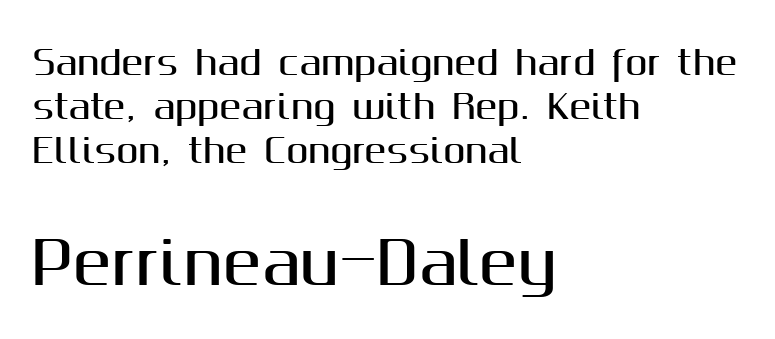
Q: Is the text italic (slanted)? A: No, it is upright.
Q: Is the typeface a serif or a sans-serif typeface? A: Sans-serif.
Q: Is the text underlined? A: No.
Q: How is the paragraph aligned? A: Left-aligned.
Q: Is the spacing between letters normal or unusually wide? A: Normal.
Q: Is the spacing between lines tight, normal or loose? A: Normal.
Q: Which block of text is set in a larger size, the first (top) or the second (bottom)? A: The second (bottom) one.
Q: Width (condensed, normal, or wide)? A: Normal.
Q: Stroke contrast? A: Medium.
Q: x-height? A: Medium.
Q: Monospaced? A: No.
